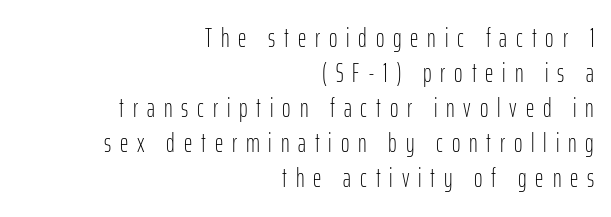
The image shows 26 px text type, upright; set right-aligned, normal line spacing (1.35x), unusually wide letter spacing (+0.34 em), not underlined.
